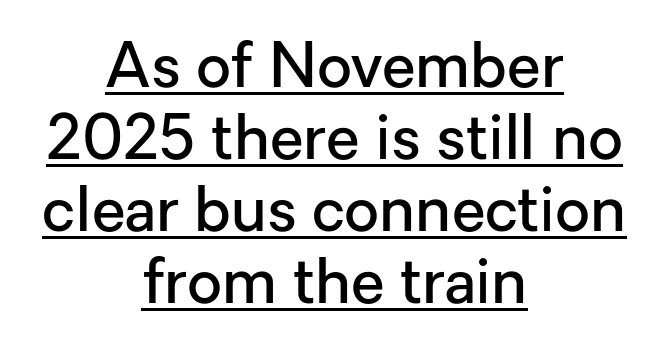
{"serif": "no", "italic": "no", "bold": "semi", "weight": "semibold", "width": "normal", "stroke_contrast": "low", "x_height": "medium", "monospaced": "no", "underline": "yes", "align": "center", "line_spacing_ratio": 1.18, "letter_spacing": "normal", "letter_spacing_em": 0.0, "glyph_px": 61}
